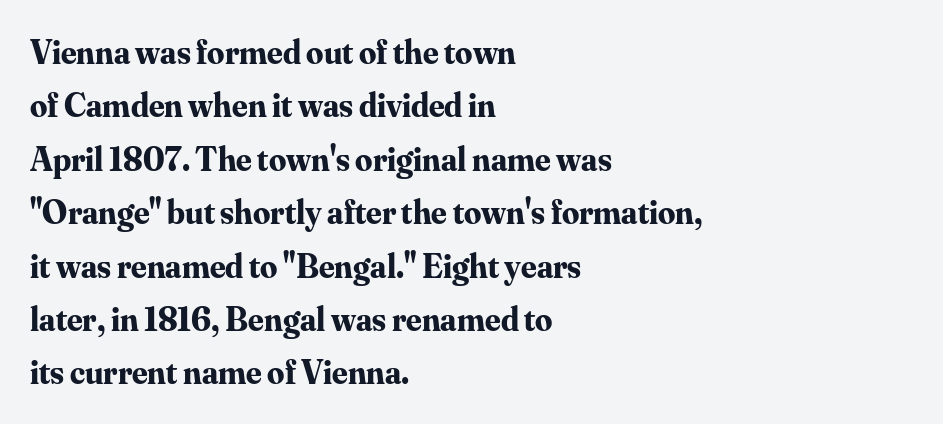
The image shows 34 px bold serif type, upright; set left-aligned, normal line spacing (1.57x), normal letter spacing, not underlined; medium stroke contrast and a small x-height.
